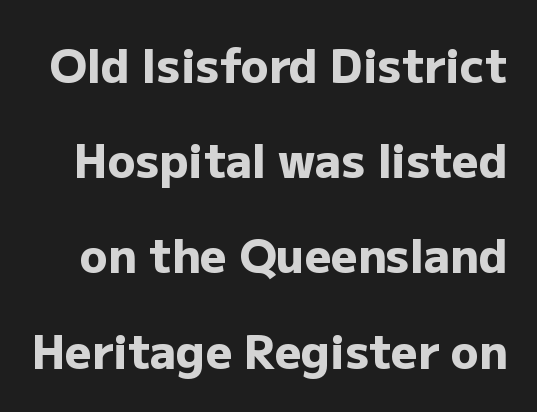
Q: Is the text bold? A: Yes.
Q: Is the text italic (slanted)? A: No, it is upright.
Q: Is the typeface a serif or a sans-serif typeface? A: Sans-serif.
Q: Is the text underlined? A: No.
Q: Is the spacing between letters normal or unusually wide? A: Normal.
Q: Is the spacing between lines tight, normal or loose? A: Loose.
Q: Width (condensed, normal, or wide)? A: Normal.
Q: Stroke contrast? A: Low.
Q: x-height? A: Medium.
Q: Monospaced? A: No.
